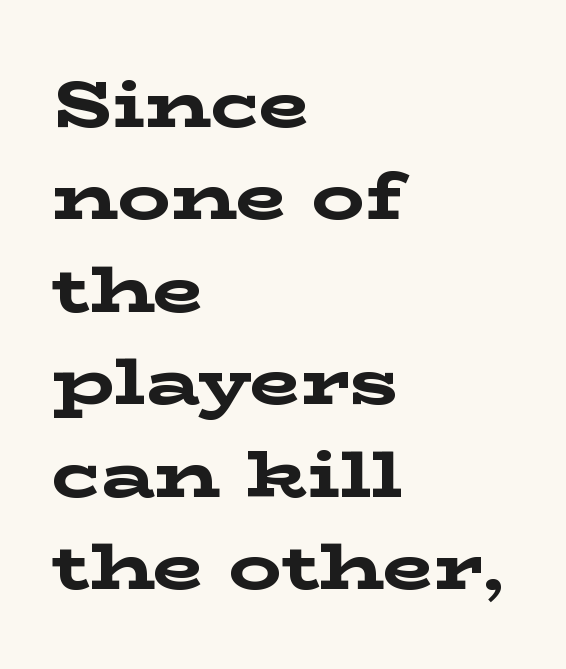
Do the characters align in a grid? No, the font is proportional. In terms of letterform style, serifs are clearly present. Look at the tracking — it's just the regular setting, nothing added. The compositor pushed each line to the left boundary. One glance says typical: line gaps are just what's usual.
